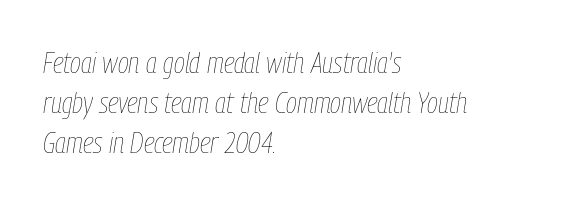
Q: Is the text bold? A: No.
Q: Is the text italic (slanted)? A: Yes, it leans right by about 9 degrees.
Q: Is the text underlined? A: No.
Q: How is the paragraph aligned? A: Left-aligned.
Q: Is the spacing between letters normal or unusually wide? A: Normal.
Q: Is the spacing between lines tight, normal or loose? A: Normal.
Q: Width (condensed, normal, or wide)? A: Condensed.
Q: Stroke contrast? A: Low.
Q: x-height? A: Medium.
Q: Monospaced? A: No.
